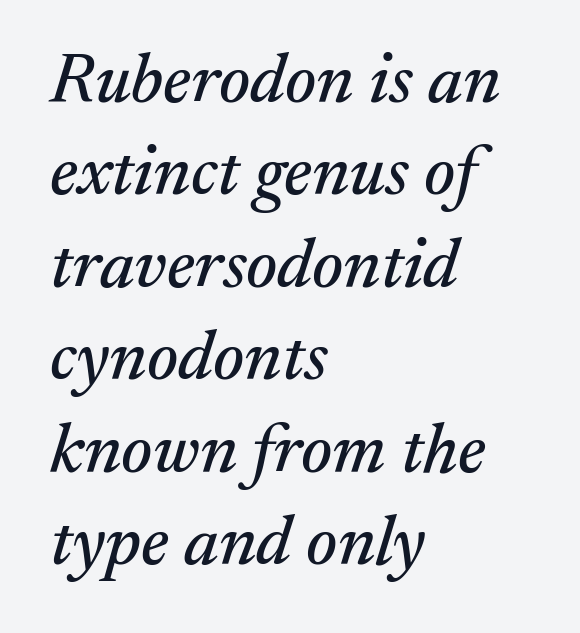
{"serif": "yes", "italic": "yes", "lean": "right", "slant_degrees": 17, "width": "normal", "stroke_contrast": "medium", "x_height": "medium", "monospaced": "no", "underline": "no", "align": "left", "line_spacing": "normal", "line_spacing_ratio": 1.32, "letter_spacing": "normal", "letter_spacing_em": 0.0, "glyph_px": 70}
